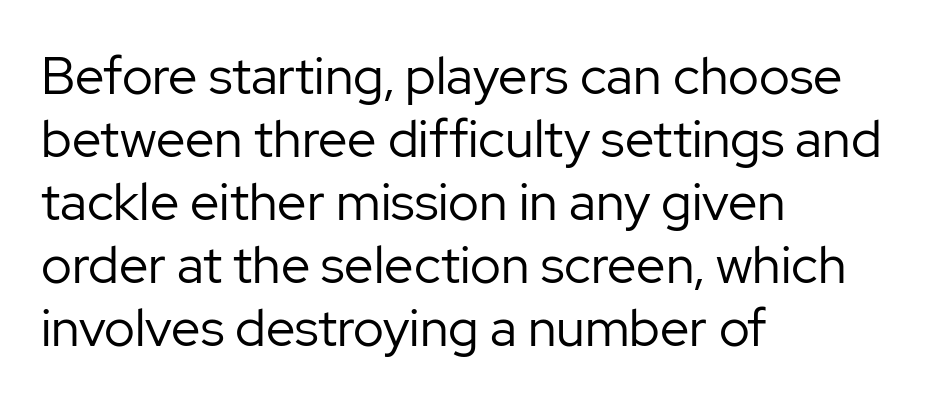
The image shows 52 px regular-weight sans-serif type, upright; set left-aligned, line spacing 1.21x, normal letter spacing, not underlined; low stroke contrast and a medium x-height.
